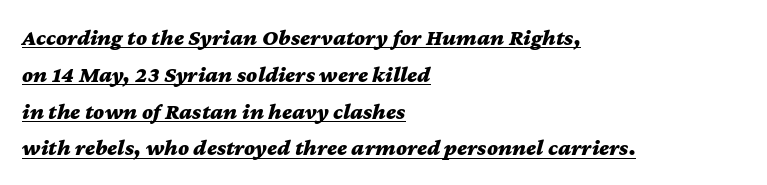
The image shows 23 px bold type, italic (leaning right); set left-aligned, normal line spacing (1.6x), normal letter spacing, underlined.
